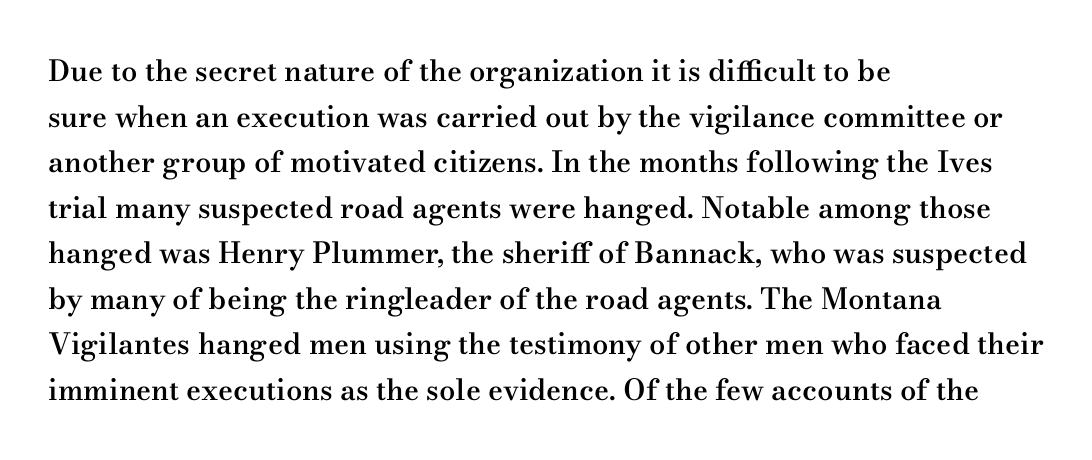
The compositor pushed each line to the left boundary. Note the varied advance widths — an 'i' is clearly narrower than an 'm'. Is the letter spacing exaggerated? No — it looks like the ordinary default. Type style note: has serifs. Rendered with straight, roman letterforms. The rendering uses a semibold face; strokes are thickened but not to full bold.
